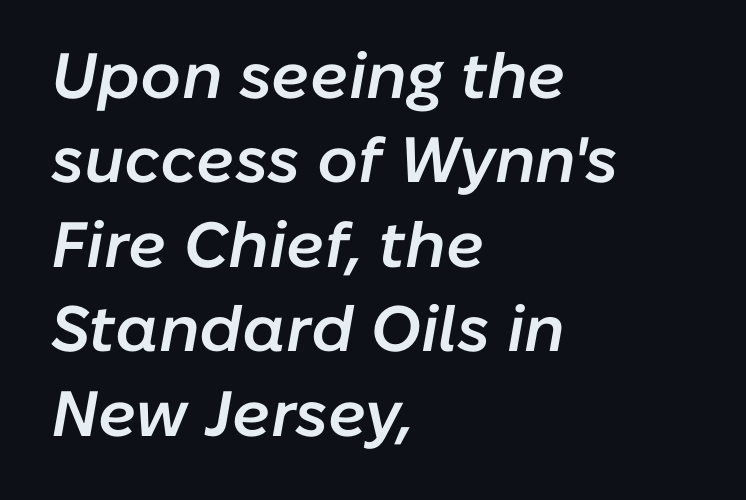
{"italic": "yes", "lean": "right", "slant_degrees": 10, "bold": "semi", "weight": "semibold", "width": "normal", "stroke_contrast": "low", "x_height": "medium", "monospaced": "no", "underline": "no", "align": "left", "line_spacing": "normal", "line_spacing_ratio": 1.32, "letter_spacing": "normal", "letter_spacing_em": 0.0, "glyph_px": 64}
